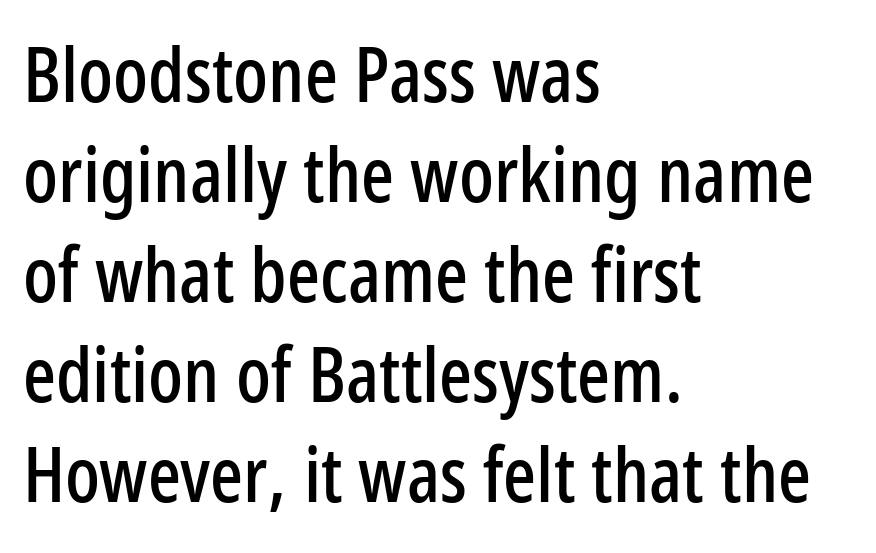
{"serif": "no", "italic": "no", "width": "condensed", "stroke_contrast": "low", "x_height": "medium", "monospaced": "no", "underline": "no", "align": "left", "line_spacing": "normal", "line_spacing_ratio": 1.3, "letter_spacing": "normal", "letter_spacing_em": 0.0, "glyph_px": 77}
